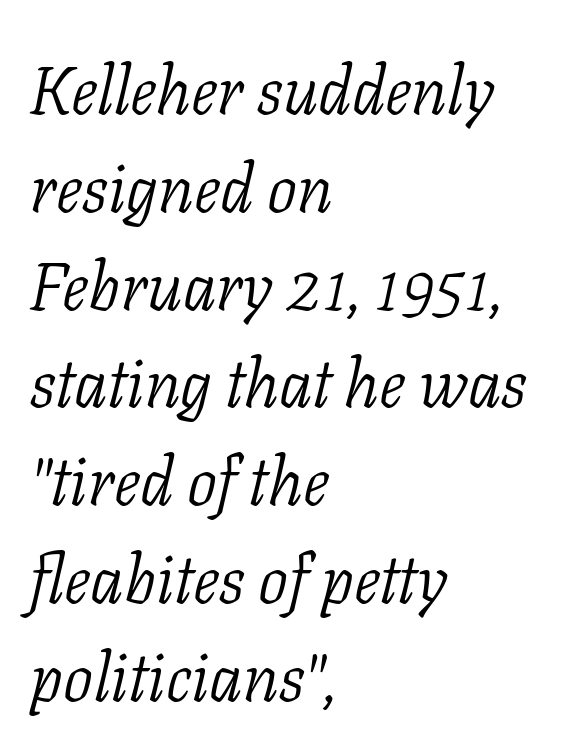
The image shows 67 px light serif type, italic (leaning right); set left-aligned, normal line spacing (1.46x), normal letter spacing, not underlined; low stroke contrast and a medium x-height.
